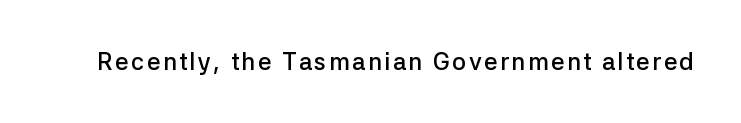
The image shows 24 px text type, upright; set not underlined.
